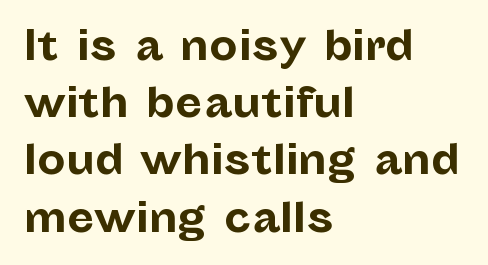
{"serif": "no", "italic": "no", "bold": "yes", "weight": "bold", "width": "normal", "stroke_contrast": "low", "x_height": "medium", "monospaced": "no", "underline": "no", "align": "left", "line_spacing": "normal", "line_spacing_ratio": 1.43, "letter_spacing": "normal", "letter_spacing_em": 0.0, "glyph_px": 40}
